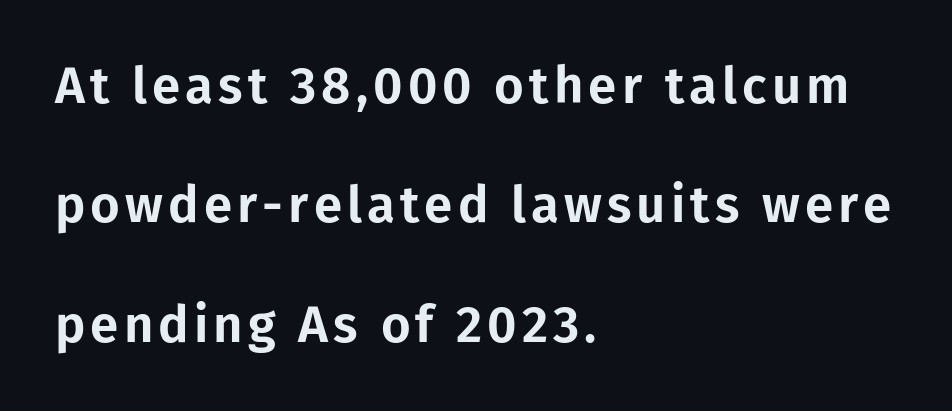
{"serif": "no", "italic": "no", "width": "normal", "stroke_contrast": "low", "x_height": "medium", "monospaced": "no", "underline": "no", "align": "left", "line_spacing": "loose", "line_spacing_ratio": 2.34, "glyph_px": 51}
